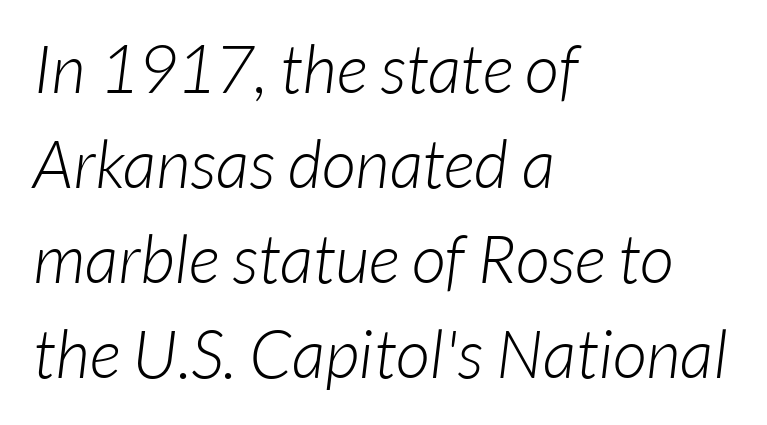
{"serif": "no", "bold": "no", "weight": "light", "width": "normal", "stroke_contrast": "low", "x_height": "medium", "monospaced": "no", "underline": "no", "align": "left", "line_spacing": "normal", "line_spacing_ratio": 1.42, "letter_spacing": "normal", "letter_spacing_em": 0.0, "glyph_px": 67}
